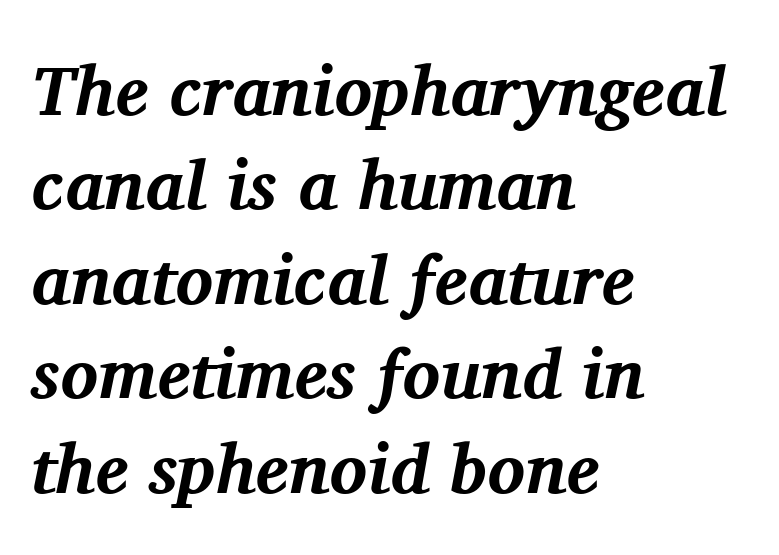
Quick note: italic. Looks like regular typesetting: each glyph gets only the width it needs. Notice how the passage keeps a crisp vertical edge on the left only. Bold? Absolutely — the strokes are thick and heavy. Plain, unruled lines of type.
